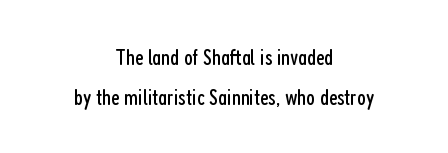
Q: Is the text bold? A: No.
Q: Is the text italic (slanted)? A: No, it is upright.
Q: Is the text underlined? A: No.
Q: How is the paragraph aligned? A: Centered.
Q: Is the spacing between letters normal or unusually wide? A: Normal.
